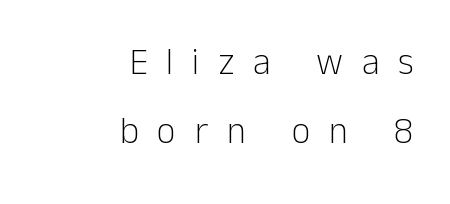
{"serif": "no", "italic": "no", "bold": "no", "weight": "light", "width": "normal", "stroke_contrast": "low", "x_height": "medium", "monospaced": "no", "underline": "no", "align": "right", "line_spacing_ratio": 1.86, "letter_spacing": "wide", "letter_spacing_em": 0.5, "glyph_px": 37}
